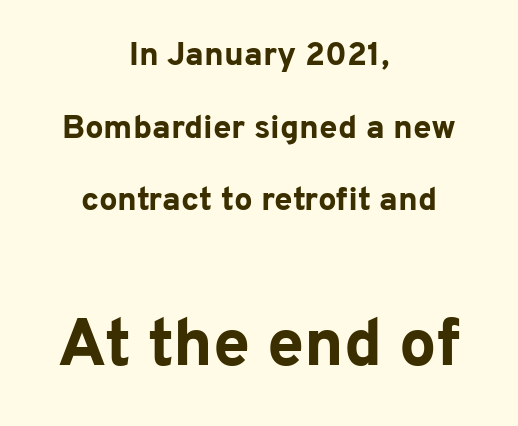
Q: Is the text bold? A: Yes.
Q: Is the text italic (slanted)? A: No, it is upright.
Q: Is the typeface a serif or a sans-serif typeface? A: Sans-serif.
Q: Is the text underlined? A: No.
Q: How is the paragraph aligned? A: Centered.
Q: Is the spacing between letters normal or unusually wide? A: Normal.
Q: Is the spacing between lines tight, normal or loose? A: Loose.
Q: Which block of text is set in a larger size, the first (top) or the second (bottom)? A: The second (bottom) one.
Q: Width (condensed, normal, or wide)? A: Normal.
Q: Stroke contrast? A: Low.
Q: x-height? A: Medium.
Q: Monospaced? A: No.
